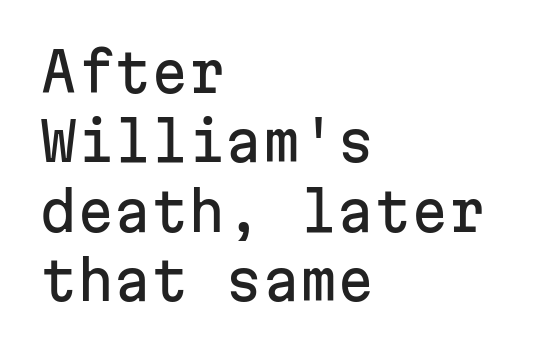
Upright lettering throughout. Check the space under the baseline: it is left empty. Words appear dense and cohesive because spacing is normal. These lines stack with their left ends in a neat column.
